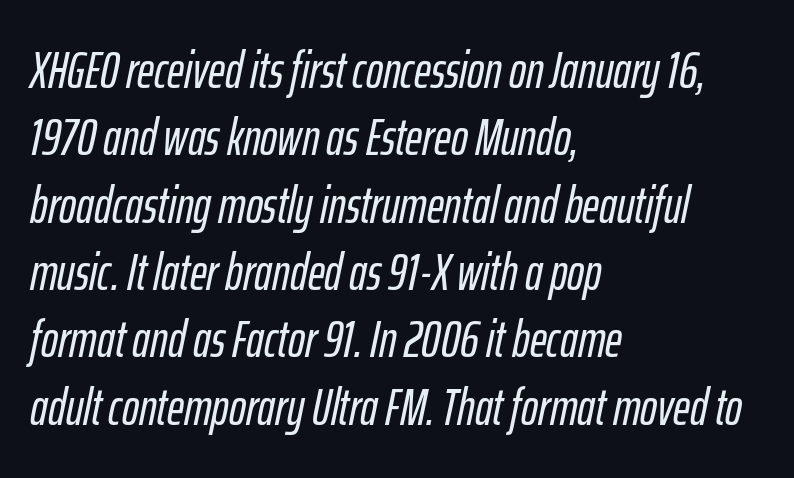
Looks like regular typesetting: each glyph gets only the width it needs. Whoever set this chose a conventional vertical rhythm. Caption: standard tracking, unaltered. Posture: slanted. Alignment: flush left.
